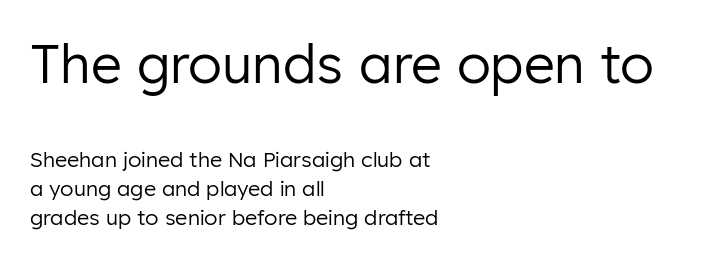
The image shows 53 px regular-weight sans-serif type, upright; set left-aligned, normal line spacing (1.39x), normal letter spacing, not underlined; the first (top) block is 2.52x larger; low stroke contrast and a medium x-height.
